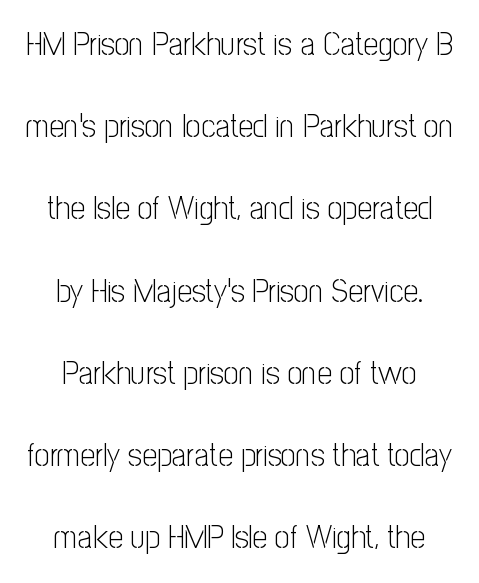
The image shows 33 px light, condensed sans-serif type, upright; set centered, loose line spacing (2.49x), normal letter spacing, not underlined; low stroke contrast and a medium x-height.
